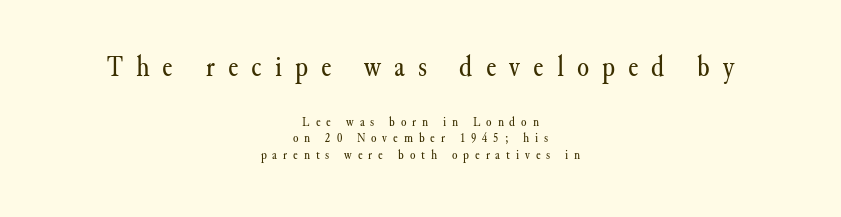
{"serif": "yes", "italic": "no", "bold": "no", "weight": "regular", "width": "normal", "stroke_contrast": "medium", "x_height": "small", "monospaced": "no", "underline": "no", "align": "center", "line_spacing_ratio": 1.19, "letter_spacing": "wide", "letter_spacing_em": 0.42, "larger_block": "first", "size_ratio": 2.21, "glyph_px": 31}
